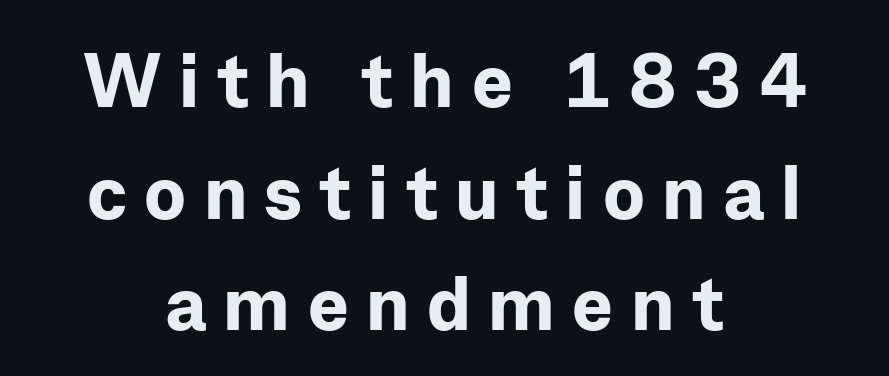
{"serif": "no", "italic": "no", "bold": "yes", "weight": "bold", "width": "normal", "stroke_contrast": "low", "x_height": "medium", "monospaced": "no", "underline": "no", "align": "center", "line_spacing": "normal", "line_spacing_ratio": 1.47, "letter_spacing": "wide", "letter_spacing_em": 0.23, "glyph_px": 76}
